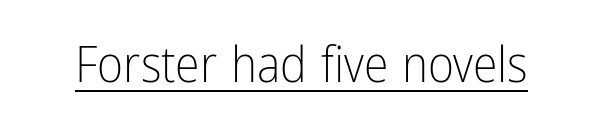
On a weight scale, this lands at 450 or below. The passage shown is typed in a proportional face where columns would drift. Note: no serifs on the glyphs. Upright lettering throughout. A rule runs beneath these lines of type.
